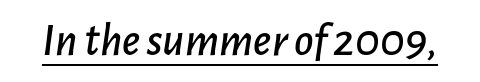
Q: Is the text italic (slanted)? A: Yes, it leans right by about 7 degrees.
Q: Is the text underlined? A: Yes.
Q: Is the spacing between letters normal or unusually wide? A: Normal.
Q: Width (condensed, normal, or wide)? A: Normal.
Q: Stroke contrast? A: Low.
Q: x-height? A: Medium.
Q: Monospaced? A: No.
